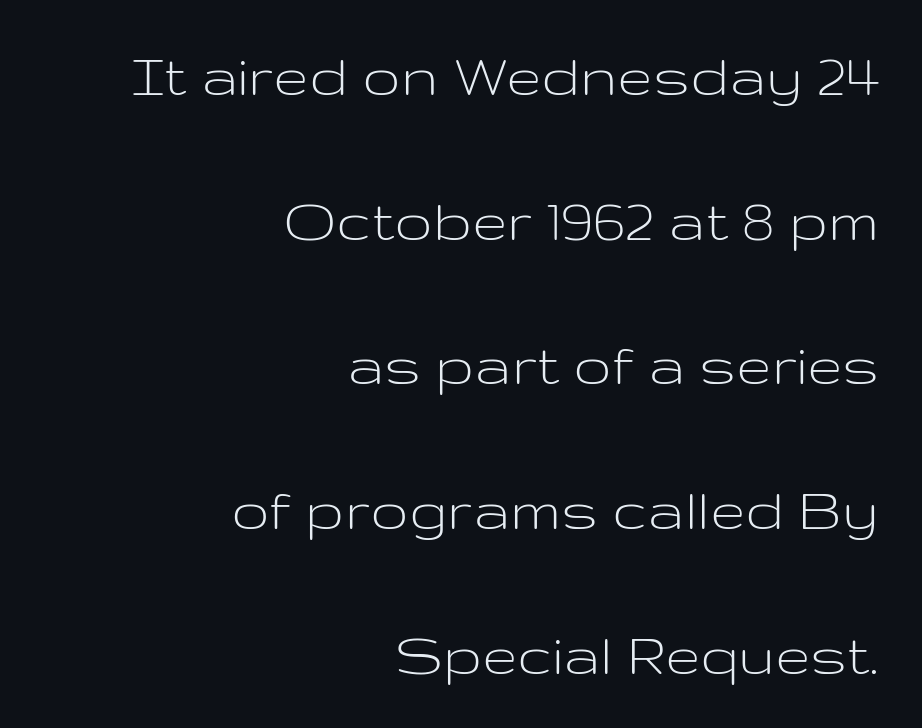
What stands out about the letter spacing? Nothing — it is the standard amount. Character widths vary here, with narrow letters taking less room than wide ones. Upright lettering throughout. Vertical stems look standard width or narrower in stroke.
